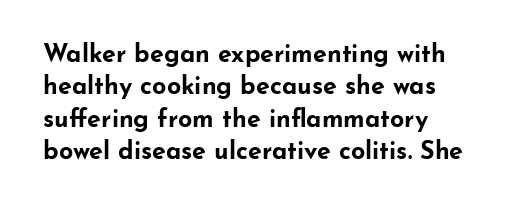
{"italic": "no", "bold": "yes", "underline": "no", "align": "left", "line_spacing": "normal", "line_spacing_ratio": 1.3, "letter_spacing": "normal", "letter_spacing_em": 0.0, "glyph_px": 25}
